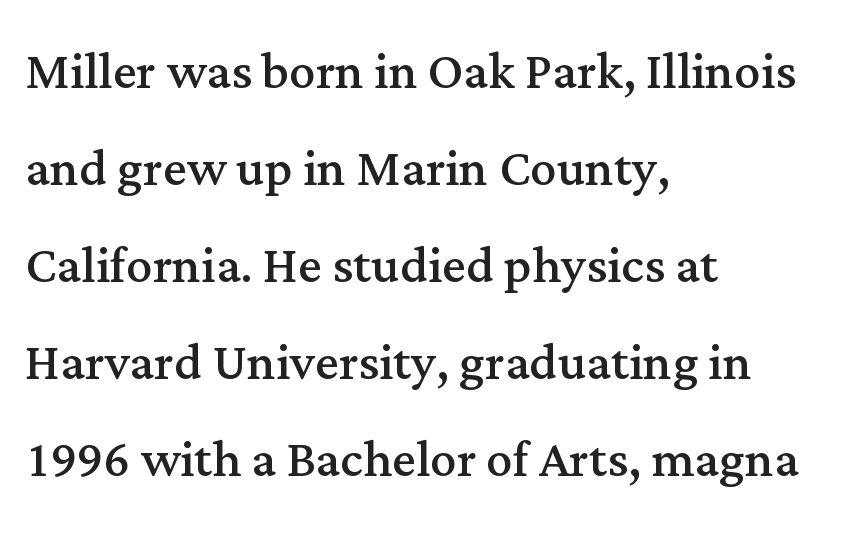
The image shows 66 px regular-weight serif type, upright; set left-aligned, normal line spacing (1.47x), normal letter spacing, not underlined; medium stroke contrast and a medium x-height.
